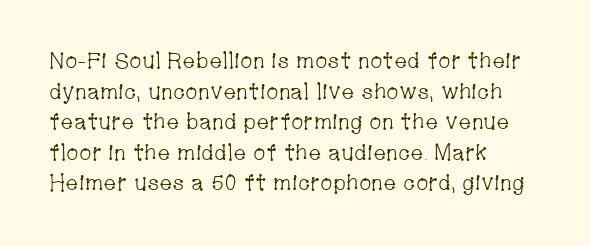
{"italic": "no", "bold": "no", "underline": "no", "align": "left", "line_spacing": "normal", "line_spacing_ratio": 1.39, "letter_spacing": "normal", "letter_spacing_em": 0.0, "glyph_px": 22}
